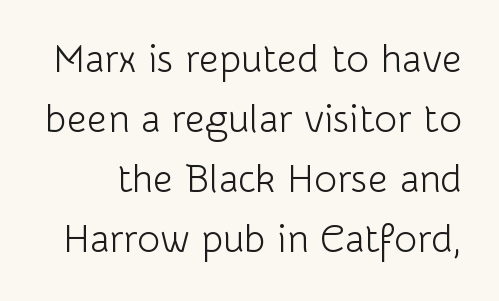
The vertical gap from one line to the next is medium. Just letters on the line, the space beneath them empty. Observe the ordinary spacing: letters are neighbours, not strangers. Is there any slant? The stems are plumb.
